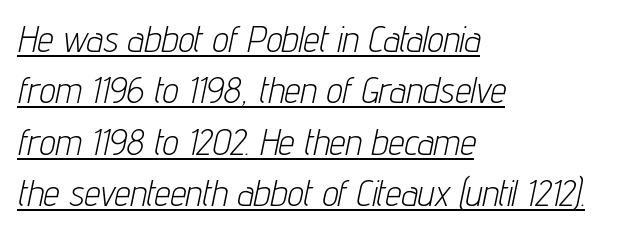
{"italic": "yes", "lean": "right", "slant_degrees": 12, "bold": "no", "weight": "light", "width": "condensed", "stroke_contrast": "low", "x_height": "medium", "monospaced": "no", "underline": "yes", "align": "left", "line_spacing": "normal", "line_spacing_ratio": 1.43, "letter_spacing": "normal", "letter_spacing_em": 0.0, "glyph_px": 36}
